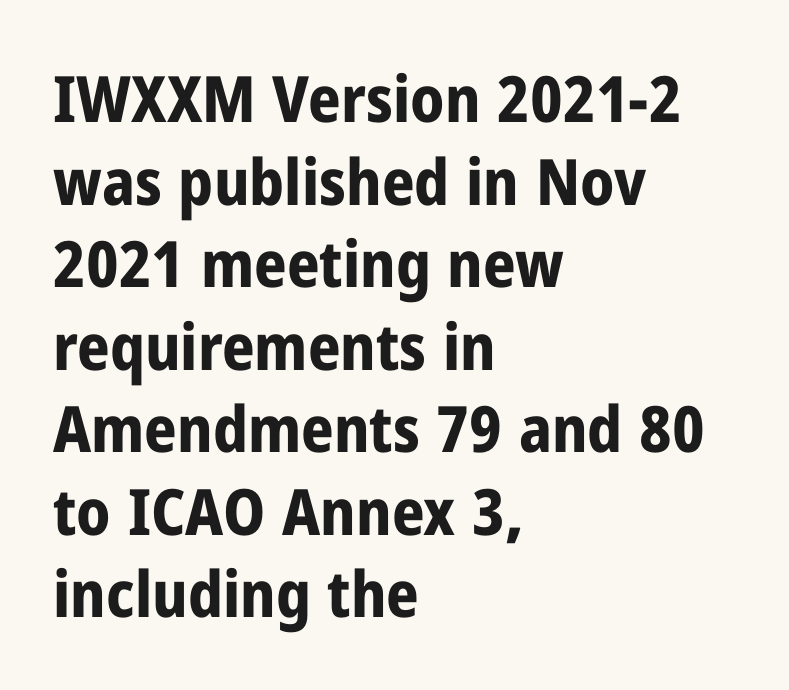
Every row of glyphs begins at an identical x-position on the left. The specimen reads as upright at a glance. The block of text has a typical density, with ordinary space between rows. Looks like regular typesetting: each glyph gets only the width it needs. The characters display no serif detailing; their extremities are plain.
